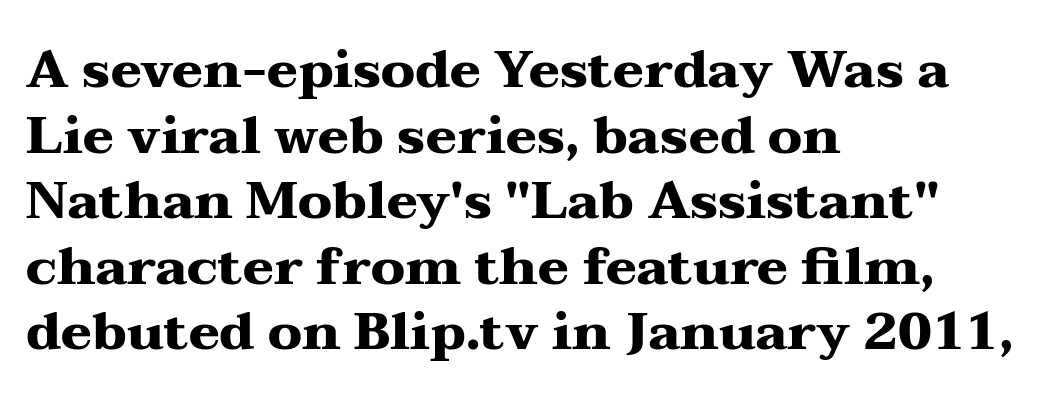
Each row of text sits above clean, open space. The compositor pushed each line to the left boundary. A typesetter would call this zero additional tracking. The face used here is proportionally spaced, like ordinary book or web type. In terms of letterform style, serifs are clearly present. Upright lettering throughout.
